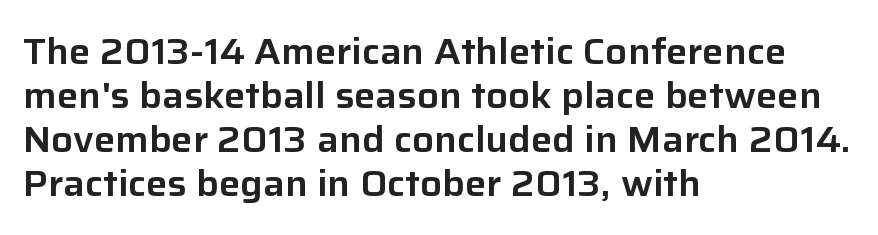
The image shows 36 px sans-serif type, upright; set left-aligned, line spacing 1.22x, normal letter spacing, not underlined; low stroke contrast and a medium x-height.
